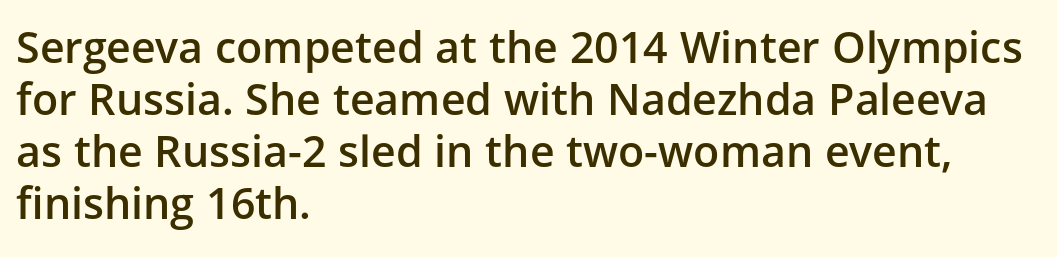
Q: Is the text bold? A: Semi-bold.
Q: Is the text italic (slanted)? A: No, it is upright.
Q: Is the typeface a serif or a sans-serif typeface? A: Sans-serif.
Q: Is the text underlined? A: No.
Q: How is the paragraph aligned? A: Left-aligned.
Q: Is the spacing between letters normal or unusually wide? A: Normal.
Q: Width (condensed, normal, or wide)? A: Normal.
Q: Stroke contrast? A: Low.
Q: x-height? A: Medium.
Q: Monospaced? A: No.
